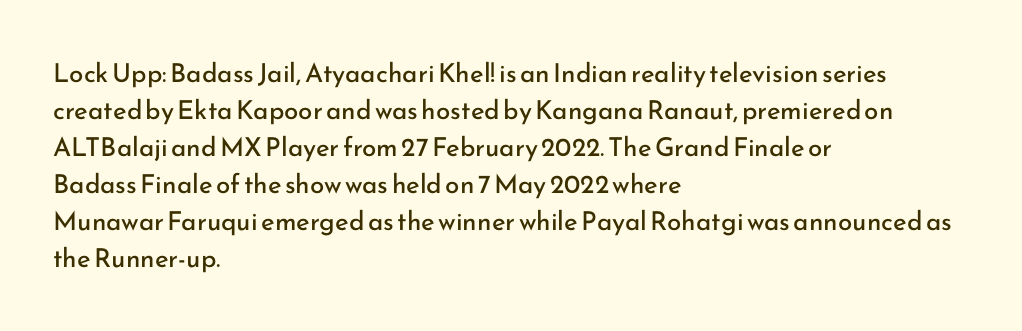
{"italic": "no", "bold": "no", "underline": "no", "align": "left", "line_spacing": "normal", "line_spacing_ratio": 1.42, "letter_spacing": "normal", "letter_spacing_em": 0.0, "glyph_px": 26}
